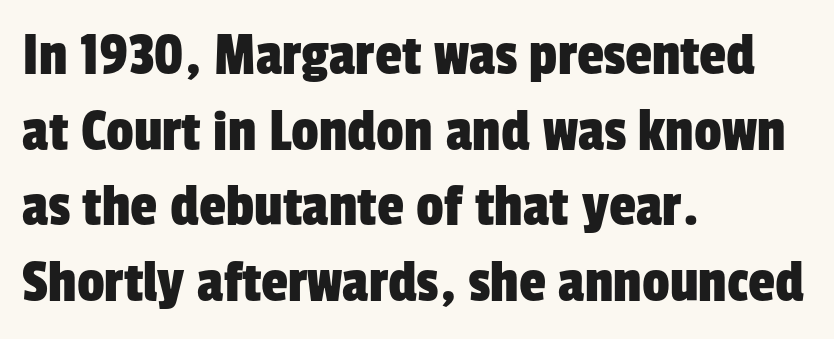
The image shows 61 px condensed sans-serif type; set left-aligned, line spacing 1.24x, normal letter spacing, not underlined; low stroke contrast and a medium x-height.
